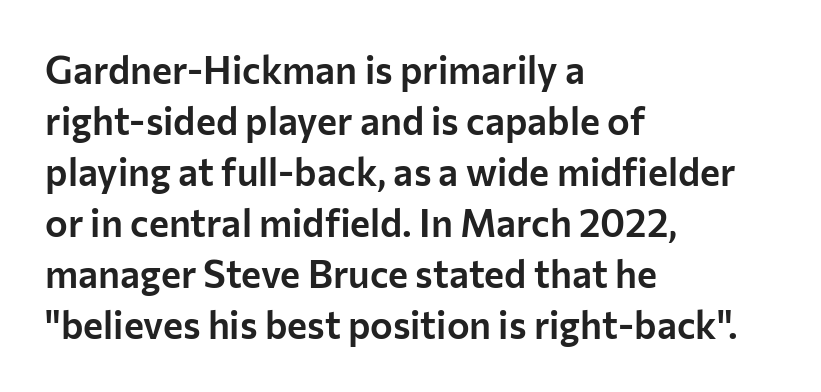
What's the leading like? Ordinary, nothing unusual. Varying glyph widths throughout — classic text-font behaviour. Short note: letters normally spaced. Compared with a centered layout, this one pins lines to the left instead. The specimen reads as upright at a glance. Any mark beneath the type? The region is blank.
